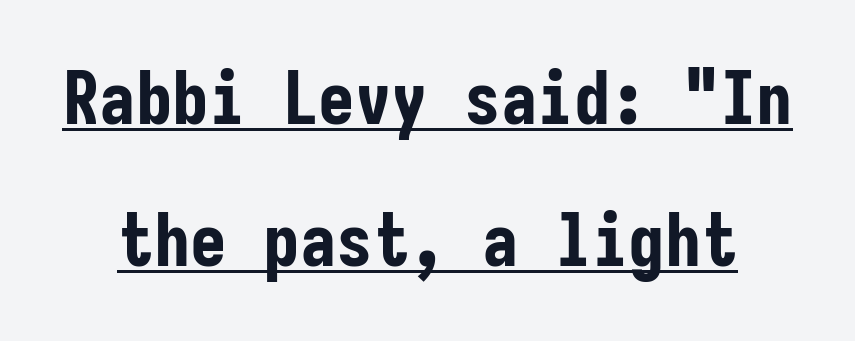
{"serif": "no", "italic": "no", "bold": "yes", "weight": "bold", "width": "condensed", "stroke_contrast": "low", "x_height": "medium", "monospaced": "yes", "underline": "yes", "line_spacing": "loose", "line_spacing_ratio": 1.95, "letter_spacing": "normal", "letter_spacing_em": 0.0, "glyph_px": 73}
